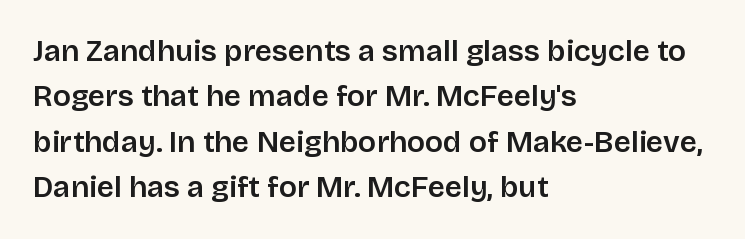
The image shows 30 px sans-serif type, upright; set left-aligned, normal line spacing (1.51x), normal letter spacing, not underlined; low stroke contrast and a large x-height.
